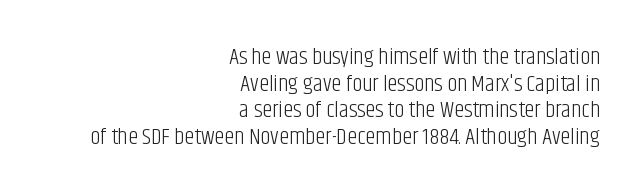
Q: Is the text bold? A: No.
Q: Is the text italic (slanted)? A: No, it is upright.
Q: Is the text underlined? A: No.
Q: How is the paragraph aligned? A: Right-aligned.
Q: Is the spacing between letters normal or unusually wide? A: Normal.
